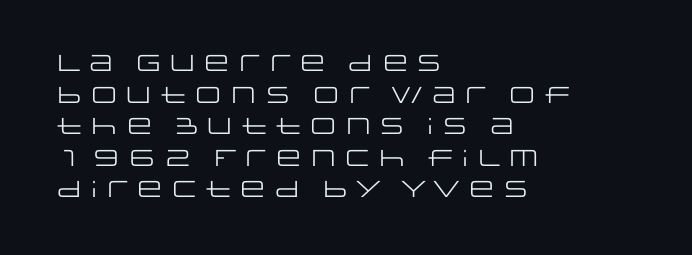
The image shows 23 px text type, upright; set left-aligned, normal line spacing (1.37x), normal letter spacing, not underlined.
